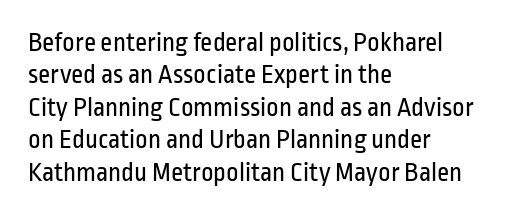
{"italic": "no", "bold": "no", "underline": "no", "align": "left", "line_spacing_ratio": 1.2, "letter_spacing": "normal", "letter_spacing_em": 0.0, "glyph_px": 27}
